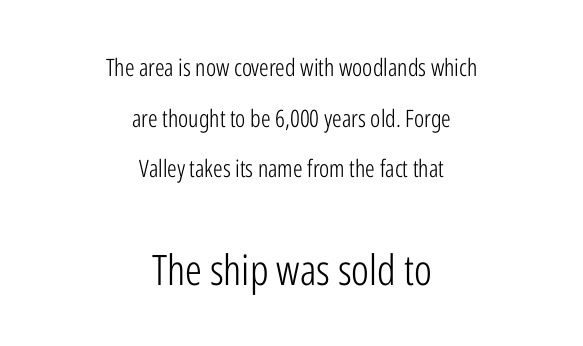
The image shows 42 px light, condensed sans-serif type, upright; set centered, loose line spacing (2.11x), normal letter spacing, not underlined; the second (bottom) block is 1.75x larger; low stroke contrast and a medium x-height.
